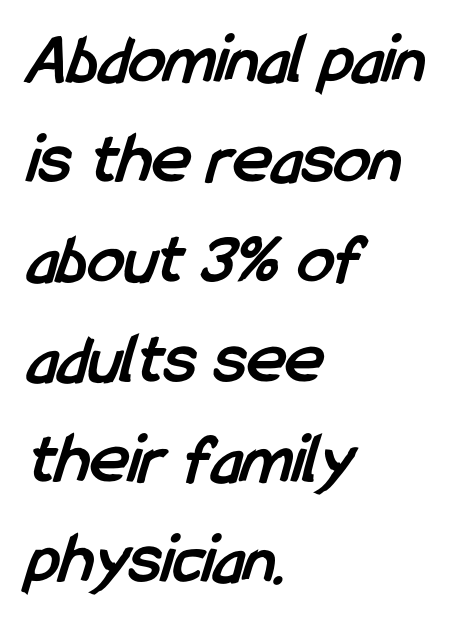
The image shows 73 px semibold, condensed sans-serif type; set left-aligned, normal line spacing (1.37x), normal letter spacing, not underlined; low stroke contrast and a medium x-height.
